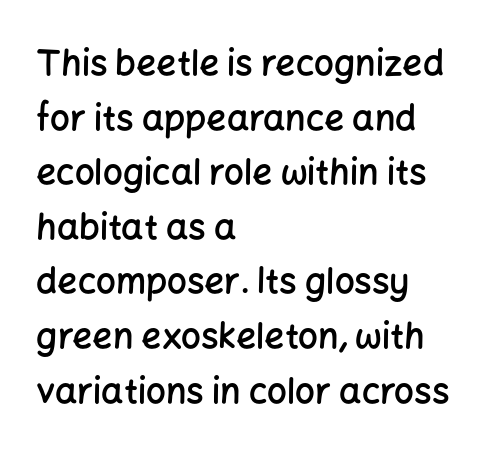
The image shows 35 px semibold sans-serif type, upright; set left-aligned, normal line spacing (1.56x), normal letter spacing, not underlined; low stroke contrast and a medium x-height.
